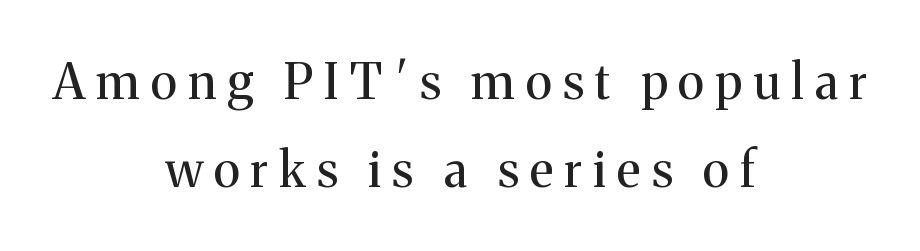
The image shows 49 px regular-weight serif type, upright; set centered, line spacing 1.79x, unusually wide letter spacing (+0.23 em), not underlined; medium stroke contrast and a medium x-height.
